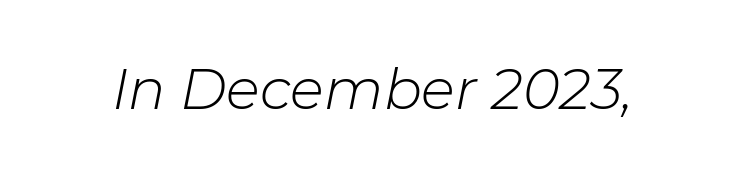
{"italic": "yes", "lean": "right", "slant_degrees": 11, "bold": "no", "weight": "light", "width": "normal", "stroke_contrast": "low", "x_height": "medium", "monospaced": "no", "underline": "no", "letter_spacing": "normal", "letter_spacing_em": 0.0, "glyph_px": 56}
